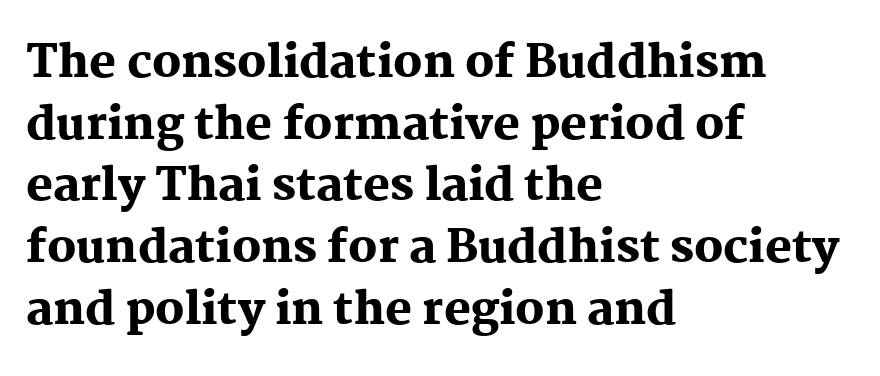
Proportional: the letters do not fall into vertical columns. Posture: upright roman. Nobody touched the tracking dial on this one. Summary of vertical rhythm: regular, with standard interline spacing. Typesetter's note: full bold, strokes at maximum text heaviness.
